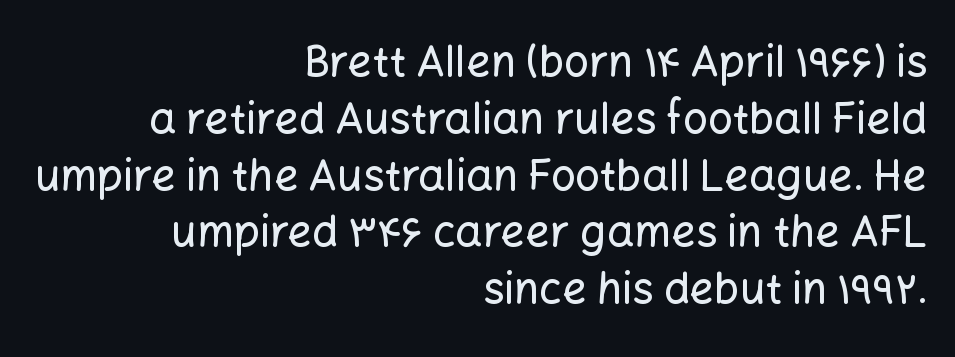
A typesetter would mark this as roman, not italic. Varying glyph widths throughout — classic text-font behaviour. The tracking reads as untouched default to a designer's eye. Regular leading.
